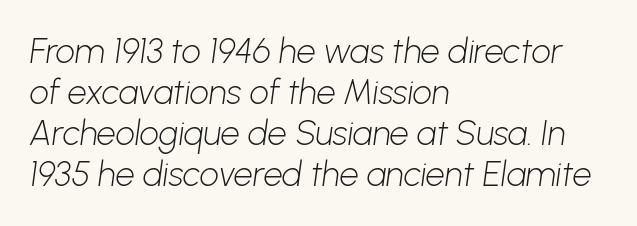
This sample has the flowing, uneven cadence of proportional lettering. Reading down the block, your eye returns to a fixed left position each line. Glance below the letters and you will spot only blank space. The weight would be labelled regular, book, light, or lighter still. Type style note: lacks serifs. The letters sit at their default tracking, neither squeezed nor spread.
